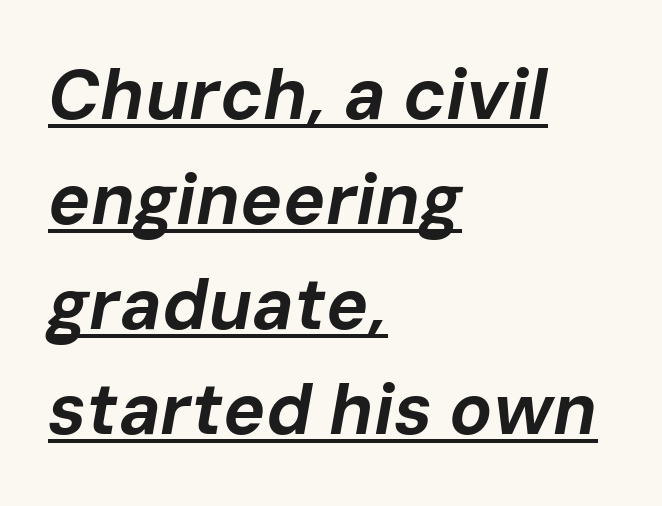
The image shows 71 px bold type, italic (leaning right); set left-aligned, normal line spacing (1.48x), normal letter spacing, underlined; low stroke contrast and a medium x-height.
